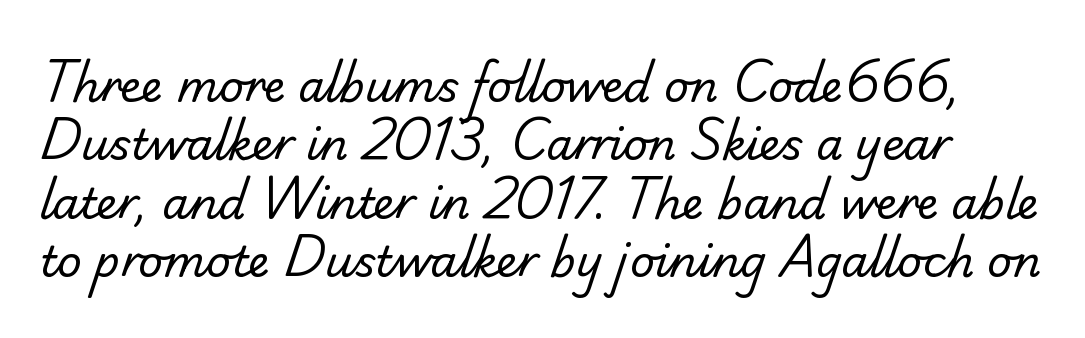
The image shows 43 px regular-weight sans-serif type; set normal line spacing (1.36x), normal letter spacing, not underlined; low stroke contrast and a small x-height.
